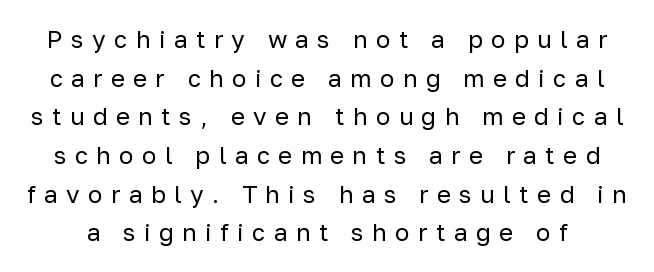
The image shows 24 px text type, upright; set normal line spacing (1.61x), unusually wide letter spacing (+0.35 em), not underlined.
